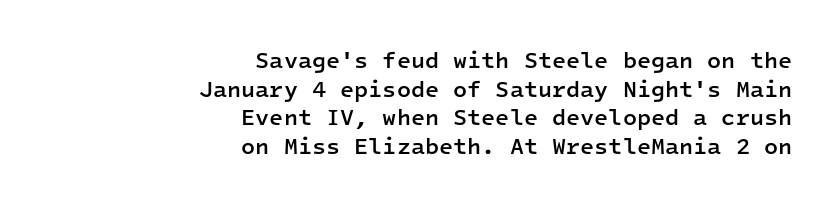
The image shows 23 px text type, upright; set right-aligned, line spacing 1.24x, normal letter spacing, not underlined.
